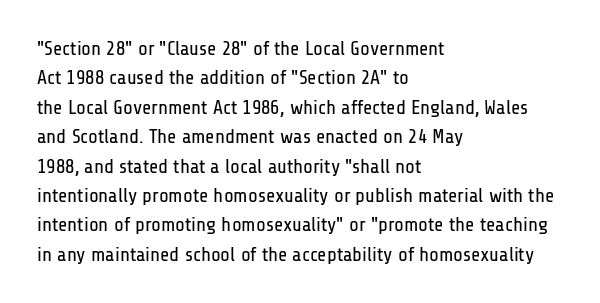
Q: Is the text bold? A: No.
Q: Is the text italic (slanted)? A: No, it is upright.
Q: Is the text underlined? A: No.
Q: How is the paragraph aligned? A: Left-aligned.
Q: Is the spacing between letters normal or unusually wide? A: Normal.
Q: Is the spacing between lines tight, normal or loose? A: Normal.
